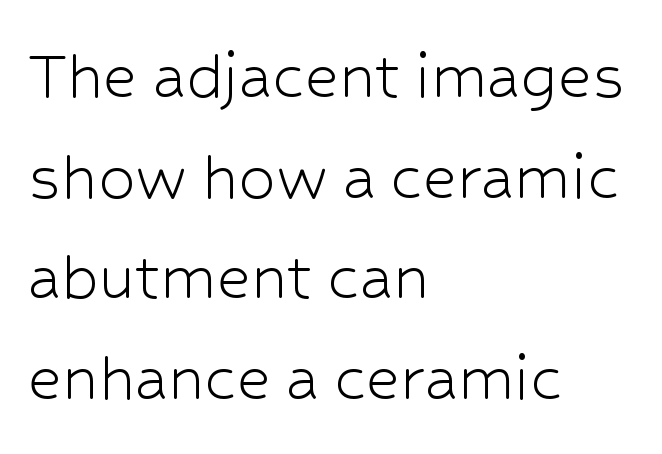
A normal amount of white space separates one row of letters from the next. No feet cap the strokes, marking this as sans-serif type. The passage shown is typed in a proportional face where columns would drift. Vertical strokes here are truly vertical.
